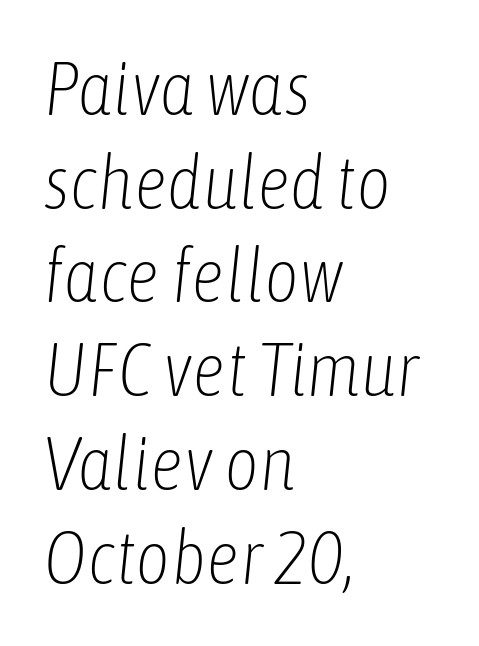
The image shows 75 px light, condensed type, italic (leaning right); set left-aligned, normal line spacing (1.25x), normal letter spacing, not underlined; low stroke contrast and a medium x-height.
